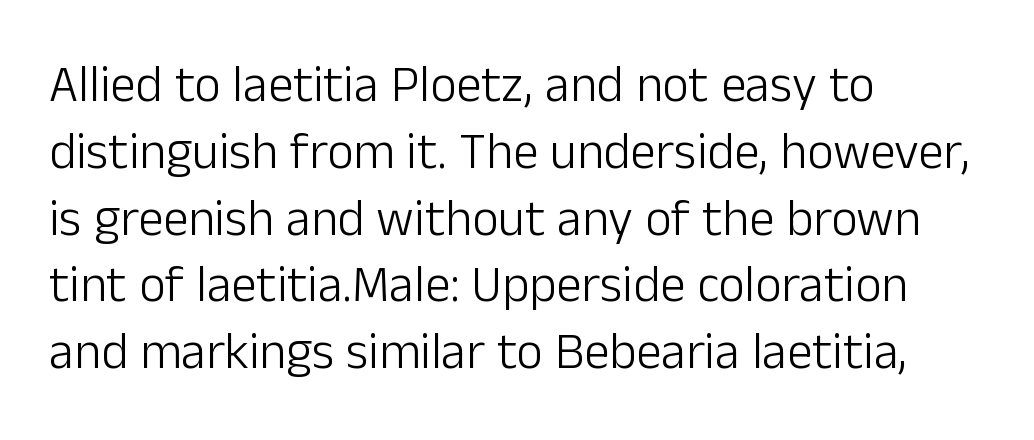
The image shows 51 px light sans-serif type, upright; set left-aligned, normal line spacing (1.31x), normal letter spacing, not underlined; low stroke contrast and a medium x-height.
